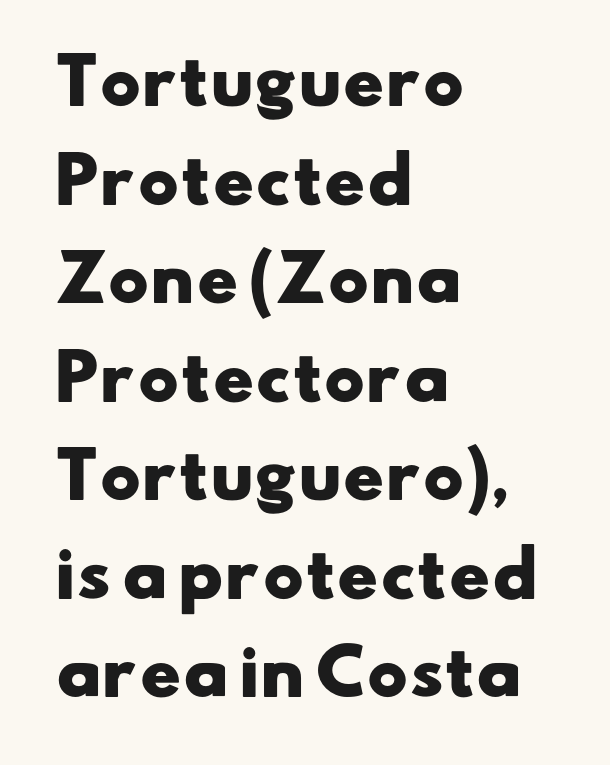
The image shows 62 px heavy, wide sans-serif type; set left-aligned, normal line spacing (1.59x), normal letter spacing, not underlined; low stroke contrast and a small x-height.
